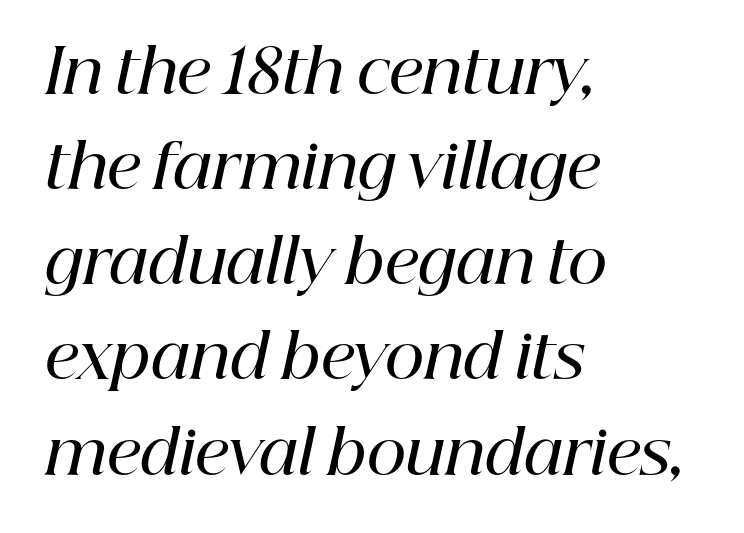
{"serif": "yes", "italic": "yes", "lean": "right", "slant_degrees": 12, "bold": "semi", "weight": "semibold", "width": "normal", "stroke_contrast": "high", "x_height": "medium", "monospaced": "no", "underline": "no", "align": "left", "line_spacing": "normal", "line_spacing_ratio": 1.56, "letter_spacing": "normal", "letter_spacing_em": 0.0, "glyph_px": 61}
